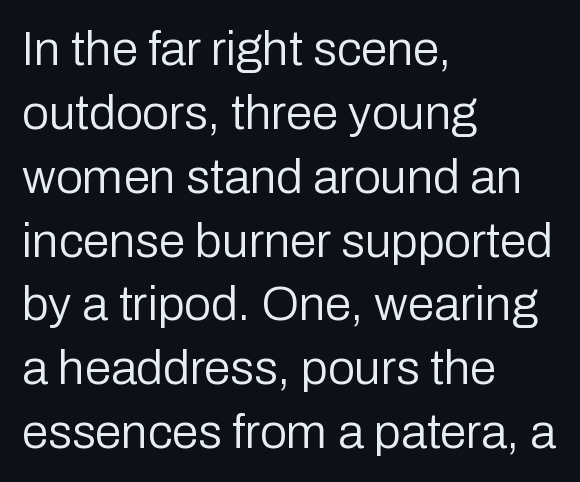
The image shows 48 px regular-weight sans-serif type, upright; set left-aligned, normal line spacing (1.33x), normal letter spacing, not underlined; low stroke contrast and a medium x-height.
